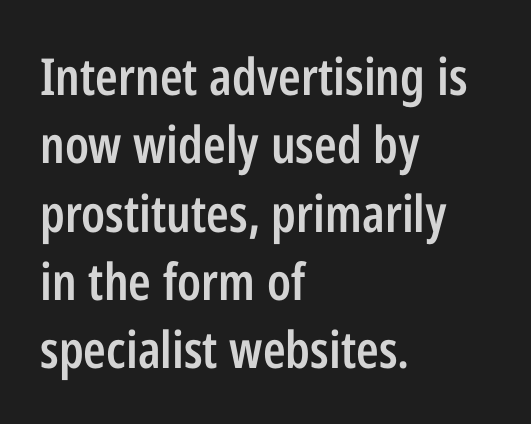
Regarding leading, the lines here are spaced in the standard way. Typesetter's note: demi weight, one step under bold. Unlike a traditional serif, this face leaves its strokes unadorned. Unlike italic type, these characters show no tilt at all. Character widths vary here, with narrow letters taking less room than wide ones.
